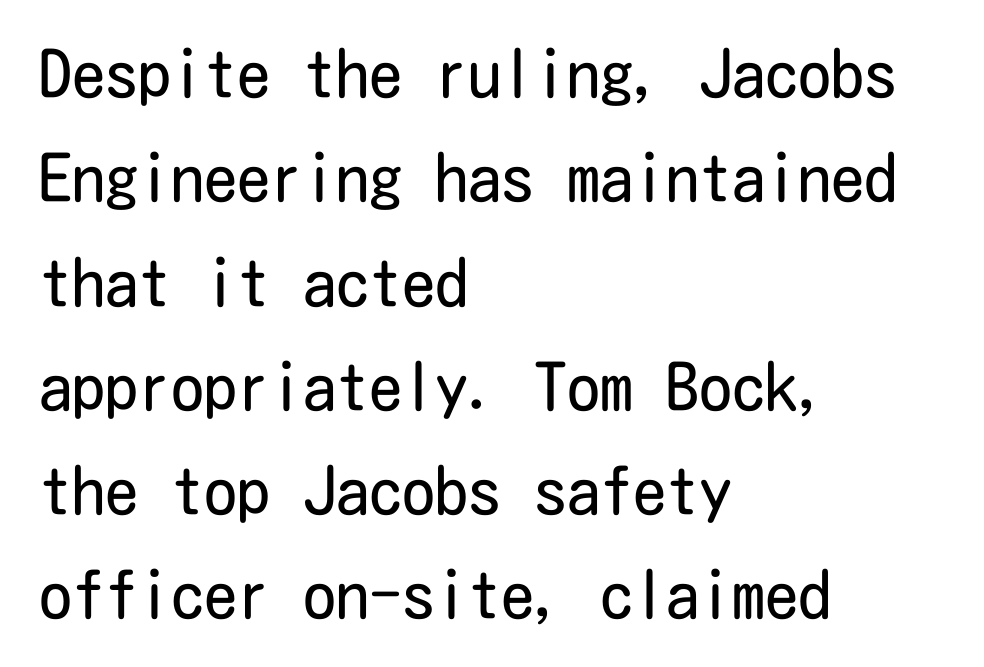
A typesetter would label this face a sans. The ragged edge is on the right, which tells us the setting is flush left. Does the leading feel generous? No, just average. Vertical stems look standard width or narrower in stroke. No italicization has been applied; the sample stays upright. Each word holds together tightly as a unit, with standard inter-letter gaps.
